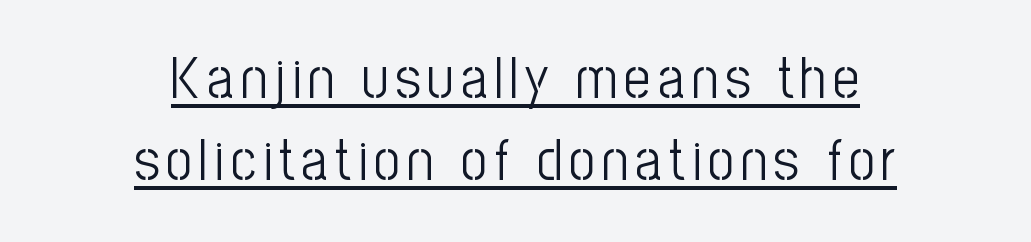
The image shows 58 px light, condensed sans-serif type, upright; set centered, normal line spacing (1.41x), underlined; low stroke contrast and a medium x-height.
